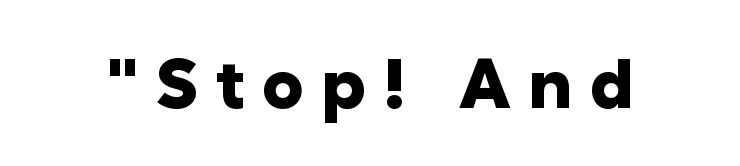
The image shows 70 px heavy sans-serif type, upright; set unusually wide letter spacing (+0.24 em), not underlined; low stroke contrast and a medium x-height.
